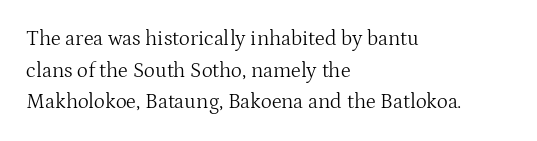
Q: Is the text bold? A: No.
Q: Is the text italic (slanted)? A: No, it is upright.
Q: Is the text underlined? A: No.
Q: How is the paragraph aligned? A: Left-aligned.
Q: Is the spacing between letters normal or unusually wide? A: Normal.
Q: Is the spacing between lines tight, normal or loose? A: Normal.
